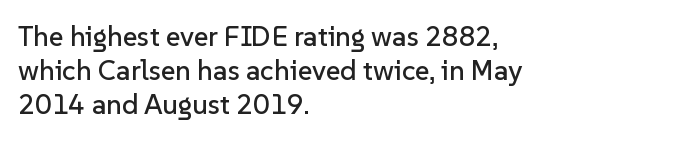
Q: Is the text italic (slanted)? A: No, it is upright.
Q: Is the typeface a serif or a sans-serif typeface? A: Sans-serif.
Q: Is the text underlined? A: No.
Q: How is the paragraph aligned? A: Left-aligned.
Q: Is the spacing between letters normal or unusually wide? A: Normal.
Q: Width (condensed, normal, or wide)? A: Normal.
Q: Stroke contrast? A: Low.
Q: x-height? A: Medium.
Q: Monospaced? A: No.
